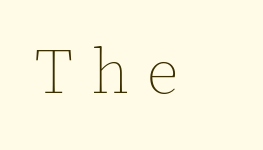
The image shows 63 px thin type, upright; set left-aligned, unusually wide letter spacing (+0.29 em), not underlined; a medium x-height.
